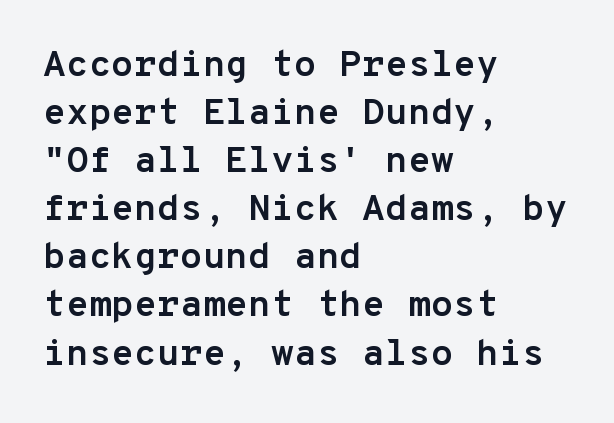
{"serif": "no", "italic": "no", "bold": "yes", "weight": "semibold", "width": "normal", "stroke_contrast": "low", "x_height": "medium", "monospaced": "yes", "underline": "no", "align": "left", "line_spacing": "normal", "line_spacing_ratio": 1.3, "letter_spacing": "normal", "letter_spacing_em": 0.0, "glyph_px": 37}
